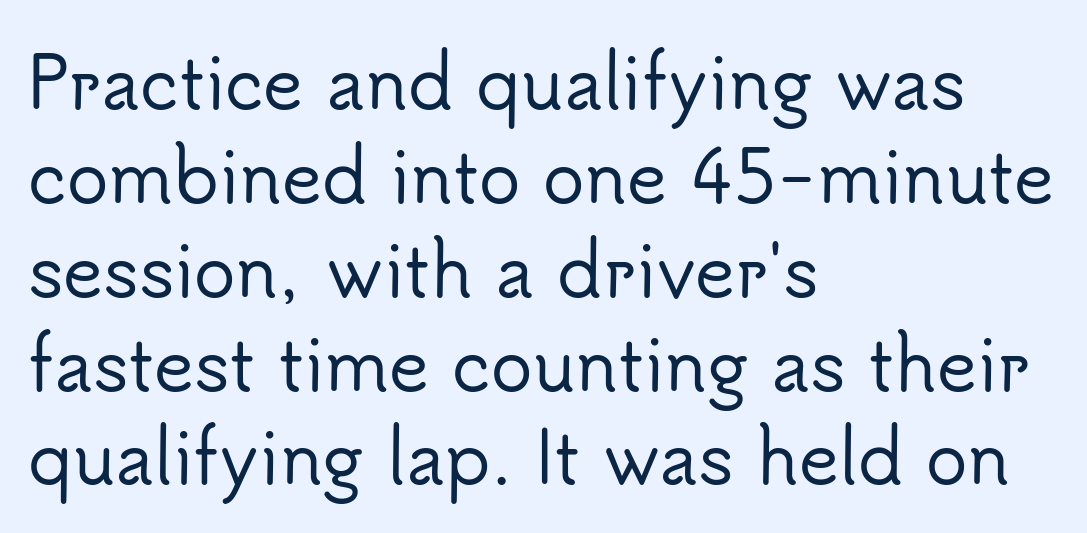
Q: Is the text italic (slanted)? A: No, it is upright.
Q: Is the typeface a serif or a sans-serif typeface? A: Sans-serif.
Q: Is the text underlined? A: No.
Q: How is the paragraph aligned? A: Left-aligned.
Q: Is the spacing between letters normal or unusually wide? A: Normal.
Q: Is the spacing between lines tight, normal or loose? A: Normal.
Q: Width (condensed, normal, or wide)? A: Normal.
Q: Stroke contrast? A: Low.
Q: x-height? A: Small.
Q: Monospaced? A: No.
